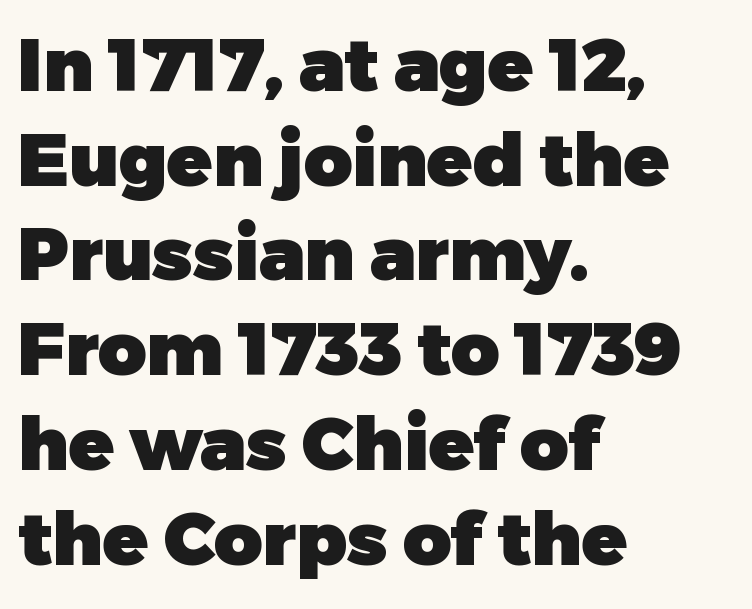
The image shows 74 px heavy sans-serif type, upright; set left-aligned, normal line spacing (1.28x), normal letter spacing, not underlined; low stroke contrast and a medium x-height.
